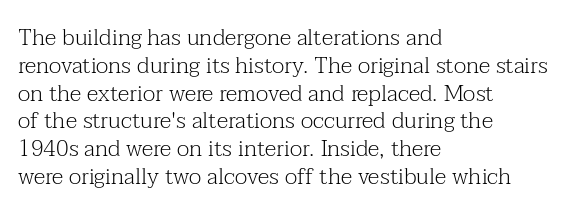
The image shows 23 px text type, upright; set left-aligned, line spacing 1.21x, normal letter spacing, not underlined.
